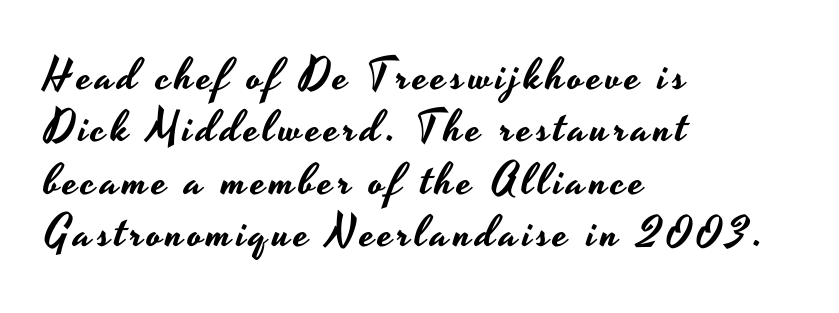
The image shows 44 px wide sans-serif type; set left-aligned, line spacing 1.19x, not underlined; low stroke contrast and a small x-height.
